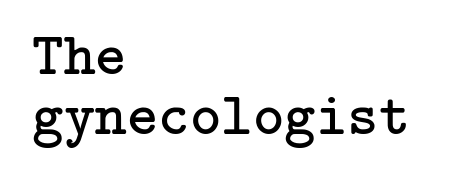
Does the leading feel generous? Not at all — it's pinched. A typesetter would label this face a serif. Check the space under the baseline: it is left empty. Every stem runs plumb, perpendicular to the baseline. A classic flush-left, rag-right setting is used for this passage.
